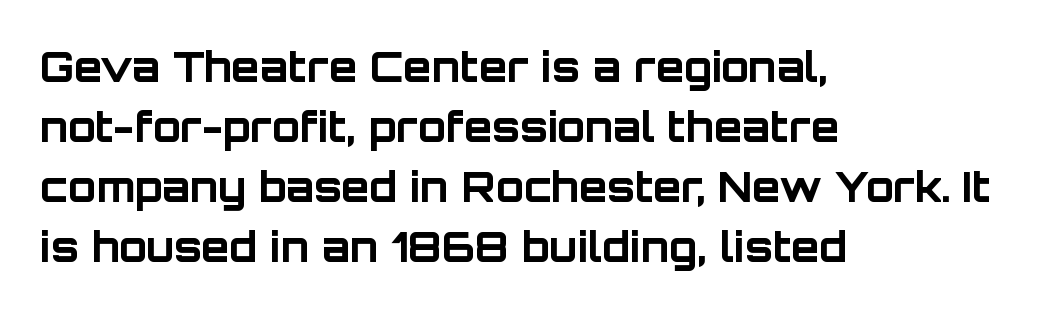
This sample has the flowing, uneven cadence of proportional lettering. Students, observe: this is what conventionally led text looks like. Horizontal alignment here is leftward, the default for most running prose. A sans-serif font was chosen for this passage. Just letters on the line, the space beneath them empty.
